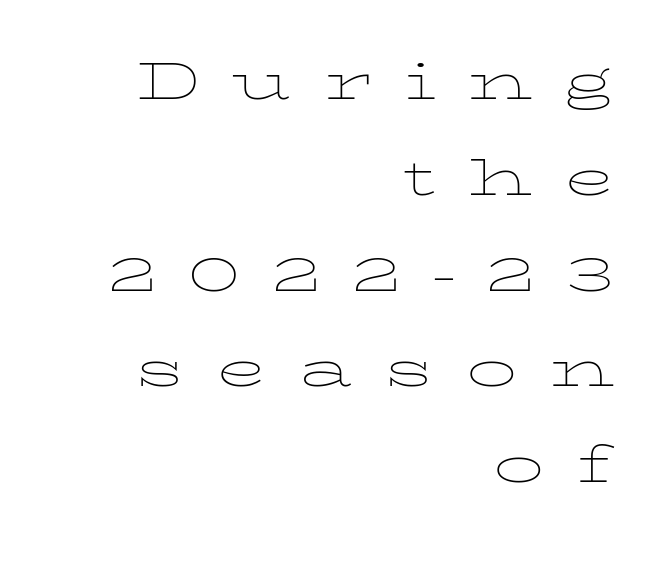
Is this a fixed-width face? No — the glyphs have proportional, varying widths. The font's upright variant was chosen for this text. Short and long lines alike share a common ending point at right. A typesetter would call this heavily tracked-out type. The font is comparable to plain body text, perhaps lighter. Descenders are the only things crossing below the line.
